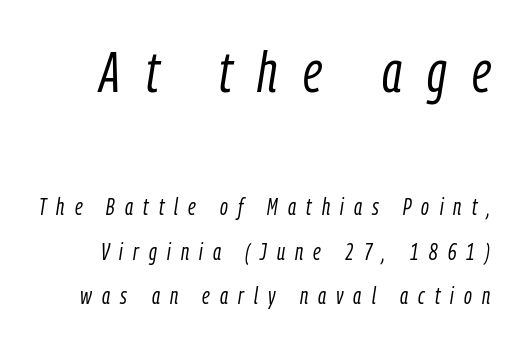
The line-height multiplier appears high, well above default. Observe the lean: these are italic letterforms. The glyphs are unaccompanied by any horizontal stroke below them. The font is comparable to plain body text, perhaps lighter.
